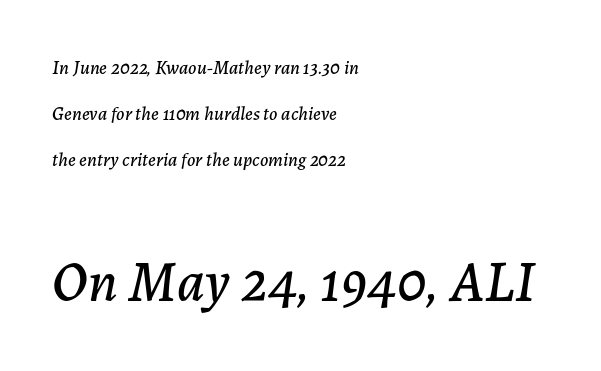
{"italic": "yes", "lean": "right", "slant_degrees": 7, "width": "normal", "stroke_contrast": "low", "x_height": "medium", "monospaced": "no", "underline": "no", "align": "left", "line_spacing": "loose", "line_spacing_ratio": 2.41, "letter_spacing": "normal", "letter_spacing_em": 0.0, "larger_block": "second", "size_ratio": 3.0, "glyph_px": 57}
